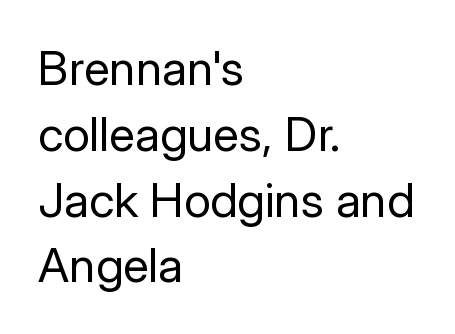
{"serif": "no", "italic": "no", "bold": "no", "weight": "regular", "width": "normal", "stroke_contrast": "low", "x_height": "medium", "monospaced": "no", "underline": "no", "align": "left", "line_spacing": "normal", "line_spacing_ratio": 1.37, "letter_spacing": "normal", "letter_spacing_em": 0.0, "glyph_px": 48}
